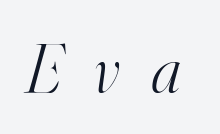
Q: Is the text bold? A: No.
Q: Is the text italic (slanted)? A: Yes, it leans right by about 16 degrees.
Q: Is the typeface a serif or a sans-serif typeface? A: Serif.
Q: Is the text underlined? A: No.
Q: Is the spacing between letters normal or unusually wide? A: Unusually wide.
Q: Width (condensed, normal, or wide)? A: Normal.
Q: Stroke contrast? A: High.
Q: x-height? A: Small.
Q: Monospaced? A: No.
